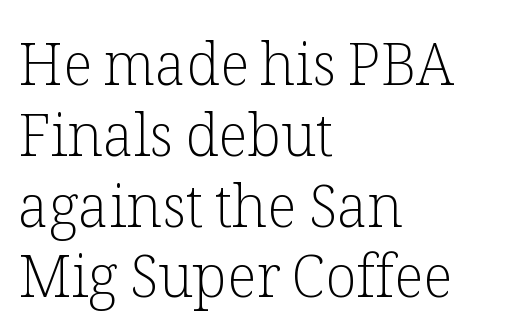
Leftover space on each line is placed entirely after the last word. Ordinary non-slanted type is in use. Anything drawn beneath the words? Only blank space. Between one letter and the next there's only the usual sliver of space.
